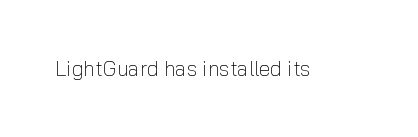
The image shows 21 px text type, upright; set normal letter spacing, not underlined.
